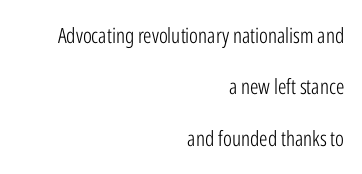
{"italic": "no", "bold": "no", "underline": "no", "align": "right", "line_spacing": "loose", "line_spacing_ratio": 2.45, "letter_spacing": "normal", "letter_spacing_em": 0.0, "glyph_px": 21}
